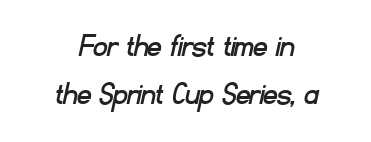
{"serif": "no", "width": "normal", "stroke_contrast": "low", "x_height": "small", "monospaced": "no", "underline": "no", "align": "center", "line_spacing": "normal", "line_spacing_ratio": 1.42, "letter_spacing": "normal", "letter_spacing_em": 0.0, "glyph_px": 34}
